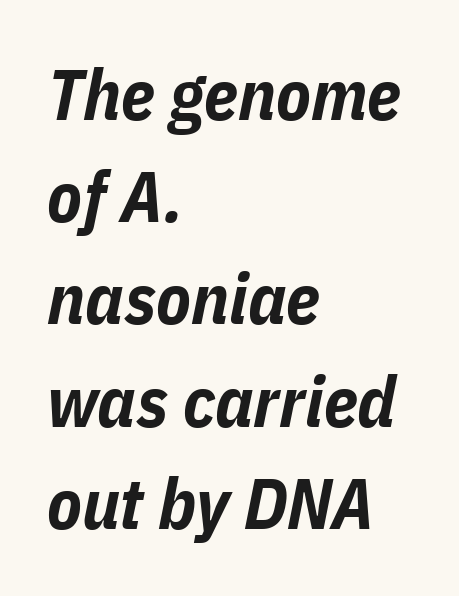
The image shows 71 px bold, condensed type, italic (leaning right); set left-aligned, normal line spacing (1.44x), normal letter spacing, not underlined; low stroke contrast and a medium x-height.
